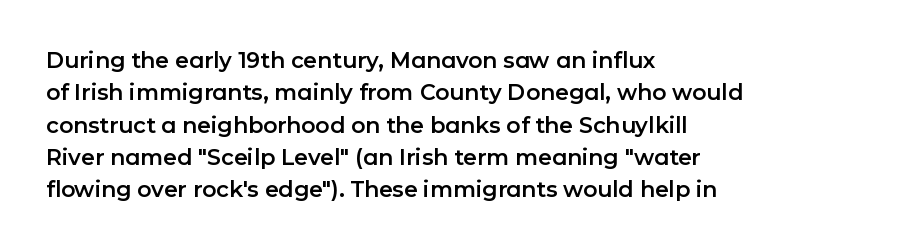
Bare-footed words on every line. The space between consecutive lines is moderate. Caption: standard tracking, unaltered. The lettering holds an erect, upright posture throughout. The text block is weighted toward the left margin, trailing off unevenly rightward.
